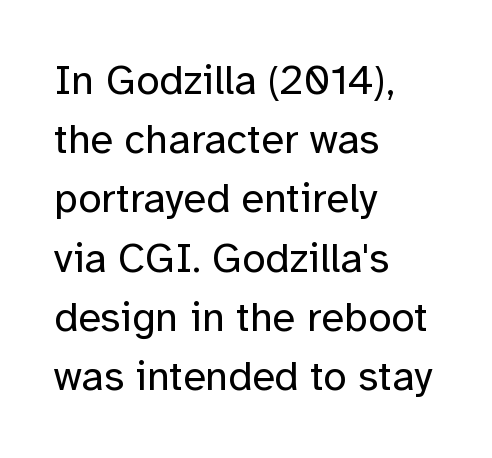
Q: Is the text bold? A: No.
Q: Is the text italic (slanted)? A: No, it is upright.
Q: Is the typeface a serif or a sans-serif typeface? A: Sans-serif.
Q: Is the text underlined? A: No.
Q: How is the paragraph aligned? A: Left-aligned.
Q: Is the spacing between letters normal or unusually wide? A: Normal.
Q: Is the spacing between lines tight, normal or loose? A: Normal.
Q: Width (condensed, normal, or wide)? A: Normal.
Q: Stroke contrast? A: Low.
Q: x-height? A: Medium.
Q: Monospaced? A: No.
